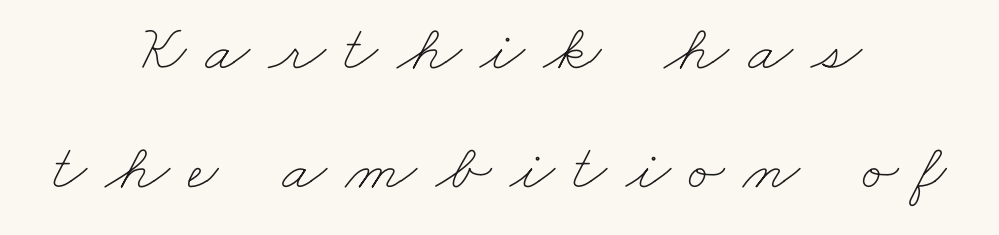
Q: Is the text bold? A: No.
Q: Is the text underlined? A: No.
Q: How is the paragraph aligned? A: Centered.
Q: Is the spacing between letters normal or unusually wide? A: Unusually wide.
Q: Width (condensed, normal, or wide)? A: Wide.
Q: Stroke contrast? A: Low.
Q: x-height? A: Small.
Q: Monospaced? A: No.
